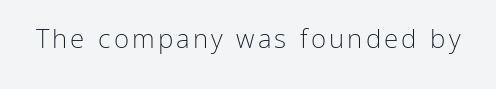
The image shows 26 px text type, upright; set not underlined.
